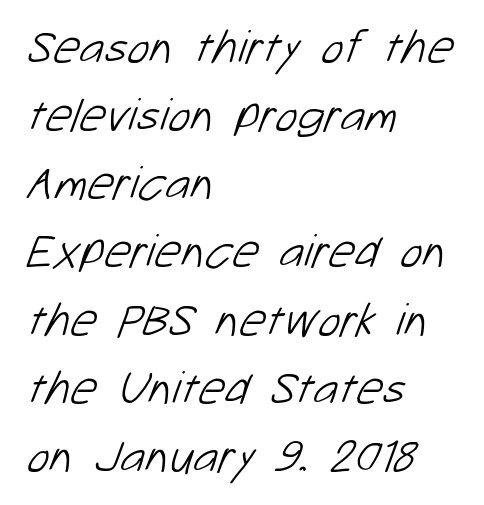
Q: Is the text bold? A: No.
Q: Is the typeface a serif or a sans-serif typeface? A: Sans-serif.
Q: Is the text underlined? A: No.
Q: How is the paragraph aligned? A: Left-aligned.
Q: Is the spacing between letters normal or unusually wide? A: Normal.
Q: Is the spacing between lines tight, normal or loose? A: Normal.
Q: Width (condensed, normal, or wide)? A: Normal.
Q: Stroke contrast? A: Low.
Q: x-height? A: Medium.
Q: Monospaced? A: No.
